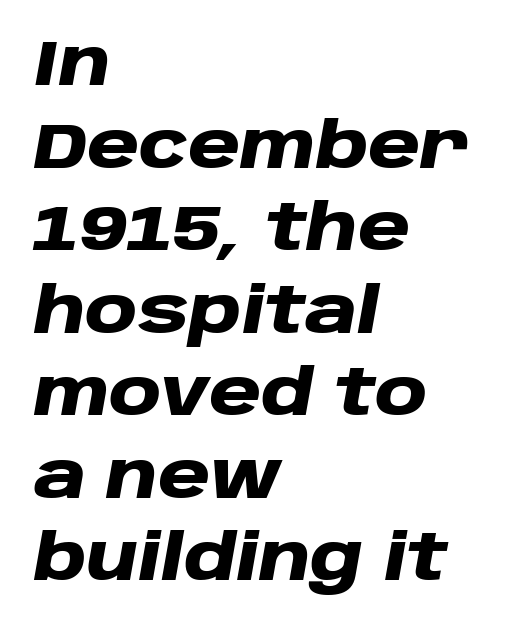
{"italic": "yes", "lean": "right", "slant_degrees": 10, "bold": "yes", "weight": "heavy", "width": "wide", "stroke_contrast": "low", "x_height": "large", "monospaced": "no", "underline": "no", "align": "left", "line_spacing": "normal", "line_spacing_ratio": 1.29, "letter_spacing": "normal", "letter_spacing_em": 0.0, "glyph_px": 64}
